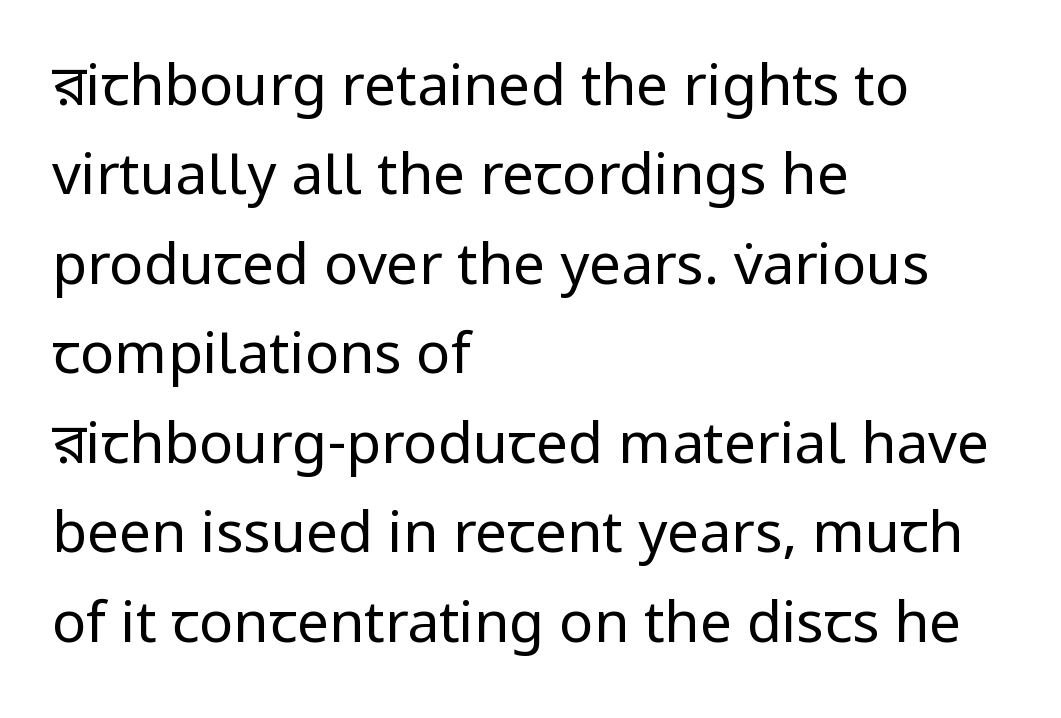
{"serif": "no", "italic": "no", "bold": "no", "weight": "regular", "width": "normal", "stroke_contrast": "low", "x_height": "medium", "monospaced": "no", "underline": "no", "align": "left", "line_spacing": "normal", "line_spacing_ratio": 1.57, "letter_spacing": "normal", "letter_spacing_em": 0.0, "glyph_px": 57}
